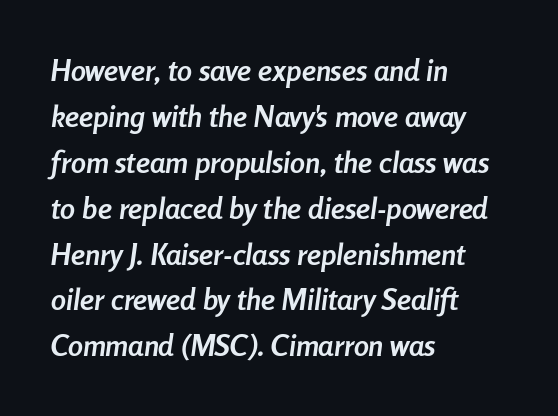
This rendering leaves character spacing at its baseline value. Italic? Definitely — the glyphs are oblique. Descenders hang freely into open space. A full-strength bold gives these letters their thick strokes.
